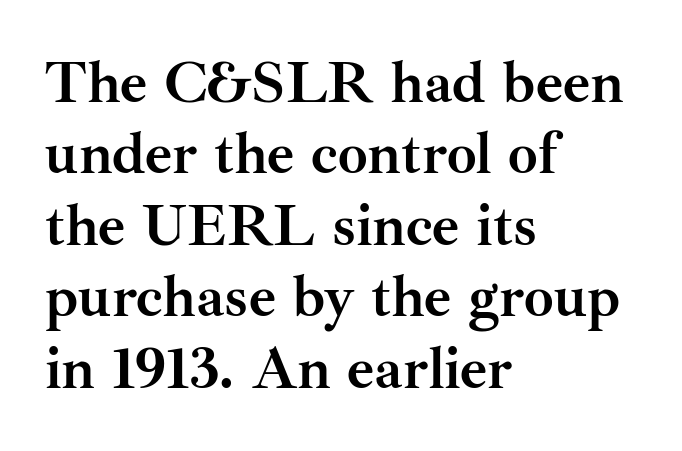
The image shows 59 px semibold serif type, upright; set left-aligned, line spacing 1.21x, normal letter spacing, not underlined; medium stroke contrast and a small x-height.
